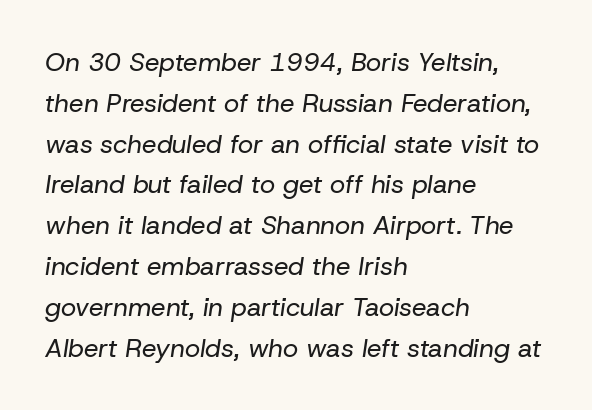
The image shows 26 px text type, italic (leaning right); set left-aligned, normal line spacing (1.57x), normal letter spacing, not underlined.
